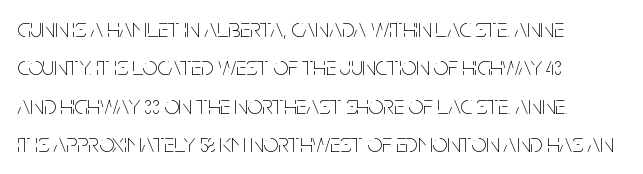
{"italic": "no", "bold": "no", "underline": "no", "align": "left", "line_spacing": "normal", "line_spacing_ratio": 1.48, "letter_spacing": "normal", "letter_spacing_em": 0.0, "glyph_px": 26}
